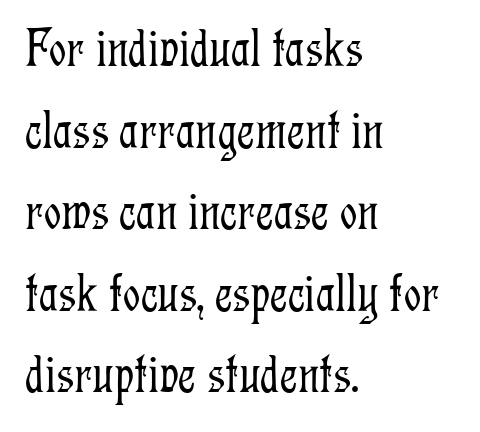
Evenly set lines give the paragraph a standard silhouette. This sample uses plain, unmodified letter spacing. Do the characters align in a grid? No, the font is proportional. Stems here are at most as thick as an everyday book face.
